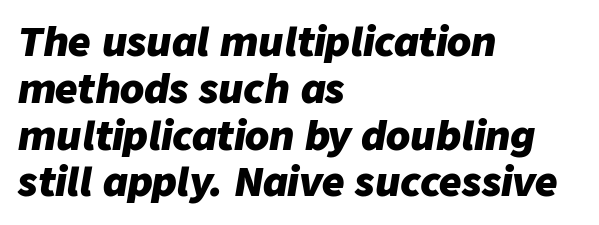
The rendering uses natural spacing where letterforms have individual widths. Words float on clear page, feet unadorned. The passage is arranged the way most books set body copy — flush left. Glyph-to-glyph distance matches everyday printed text. Style check: oblique. The face used here has the dense, thick strokes of a bold.
